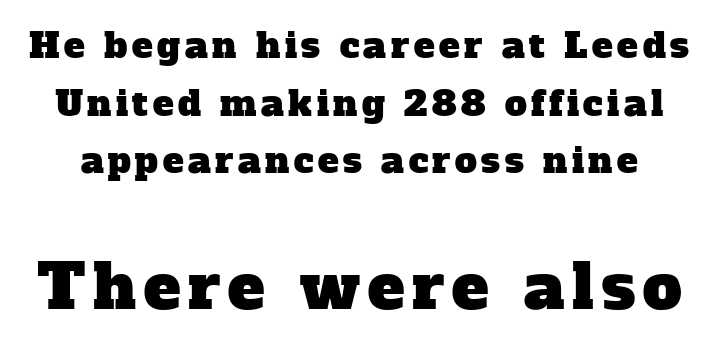
{"serif": "yes", "width": "normal", "stroke_contrast": "low", "x_height": "medium", "monospaced": "no", "underline": "no", "line_spacing": "normal", "line_spacing_ratio": 1.65, "larger_block": "second", "size_ratio": 1.77, "glyph_px": 62}
